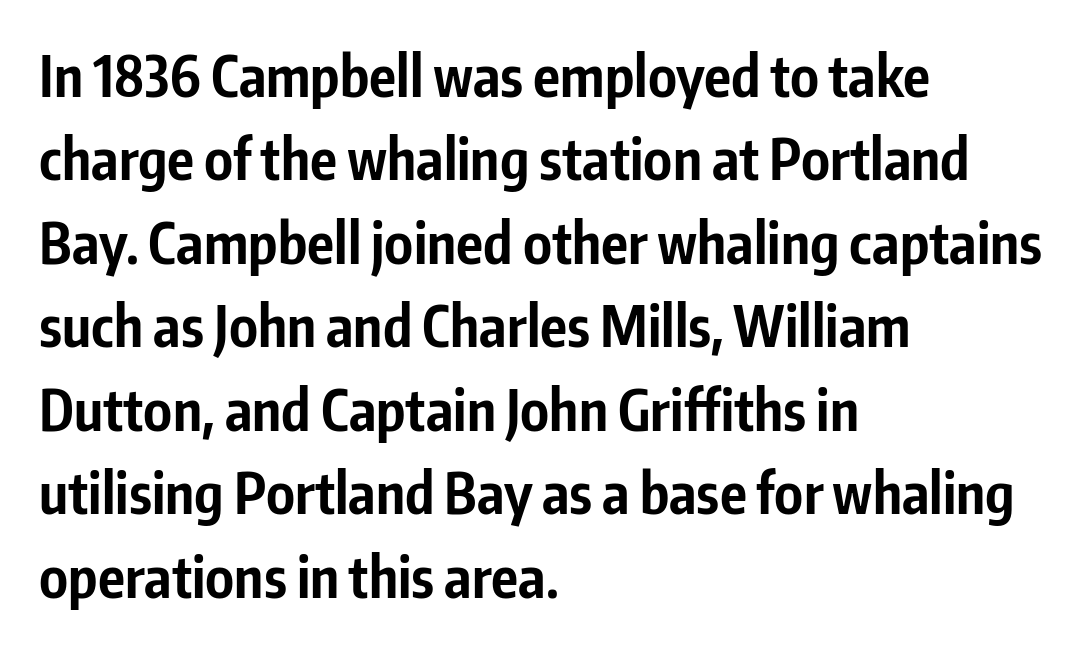
Q: Is the text bold? A: Yes.
Q: Is the text italic (slanted)? A: No, it is upright.
Q: Is the typeface a serif or a sans-serif typeface? A: Sans-serif.
Q: Is the text underlined? A: No.
Q: How is the paragraph aligned? A: Left-aligned.
Q: Is the spacing between letters normal or unusually wide? A: Normal.
Q: Is the spacing between lines tight, normal or loose? A: Normal.
Q: Width (condensed, normal, or wide)? A: Condensed.
Q: Stroke contrast? A: Low.
Q: x-height? A: Medium.
Q: Monospaced? A: No.
